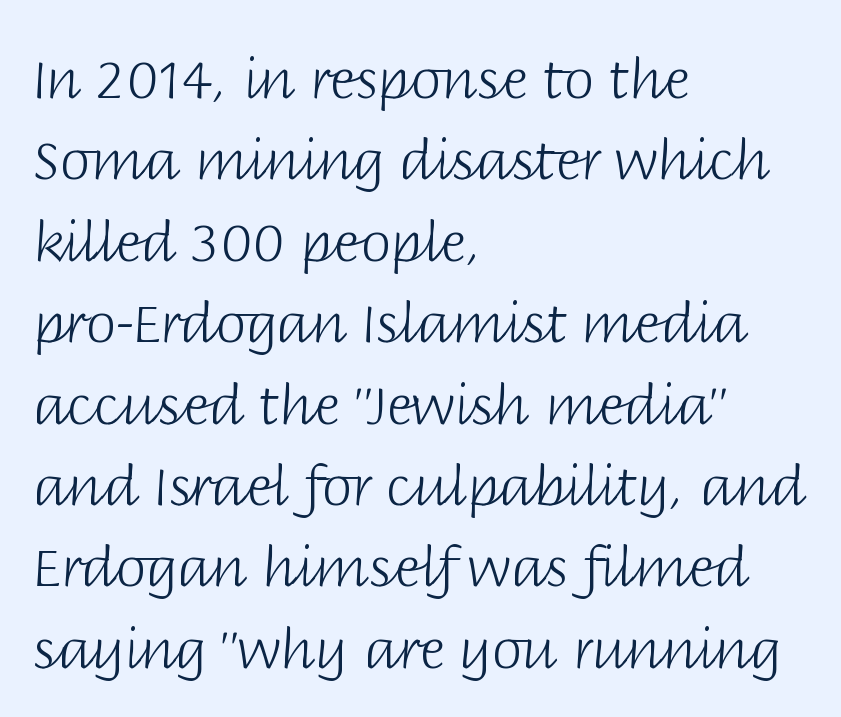
The image shows 55 px light sans-serif type, upright; set left-aligned, normal line spacing (1.48x), normal letter spacing, not underlined; low stroke contrast and a large x-height.
